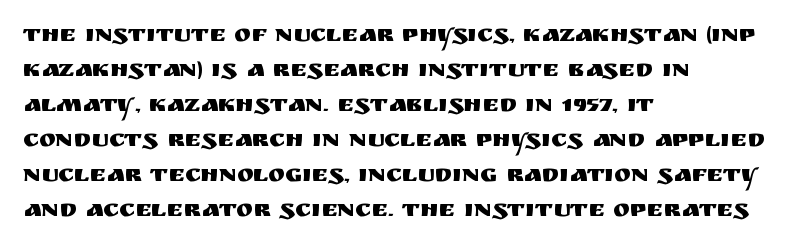
The rendering uses a moderate line-height, typical for paragraphs. A typesetter would call this zero additional tracking. Teacher's note: observe the even left margin — that is flush-left alignment. The string is rendered with underlining switched off. Posture: straight, roman, zero tilt.
